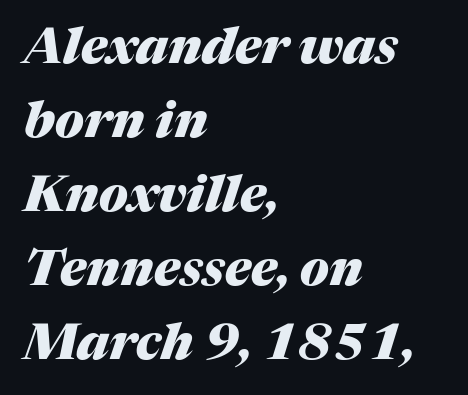
Q: Is the text bold? A: Yes.
Q: Is the text italic (slanted)? A: Yes, it leans right by about 17 degrees.
Q: Is the text underlined? A: No.
Q: How is the paragraph aligned? A: Left-aligned.
Q: Is the spacing between letters normal or unusually wide? A: Normal.
Q: Is the spacing between lines tight, normal or loose? A: Normal.
Q: Width (condensed, normal, or wide)? A: Normal.
Q: Stroke contrast? A: Medium.
Q: x-height? A: Medium.
Q: Monospaced? A: No.
